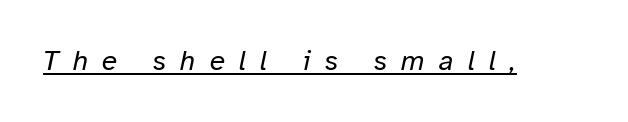
The image shows 28 px regular-weight type, italic (leaning right); set unusually wide letter spacing (+0.5 em), underlined; low stroke contrast and a medium x-height.
